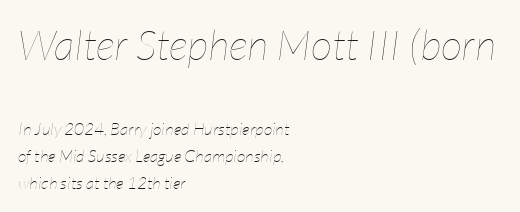
Q: Is the text bold? A: No.
Q: Is the text italic (slanted)? A: Yes, it leans right by about 7 degrees.
Q: Is the text underlined? A: No.
Q: How is the paragraph aligned? A: Left-aligned.
Q: Is the spacing between letters normal or unusually wide? A: Normal.
Q: Is the spacing between lines tight, normal or loose? A: Normal.
Q: Which block of text is set in a larger size, the first (top) or the second (bottom)? A: The first (top) one.
Q: Width (condensed, normal, or wide)? A: Condensed.
Q: Stroke contrast? A: Low.
Q: x-height? A: Medium.
Q: Monospaced? A: No.
